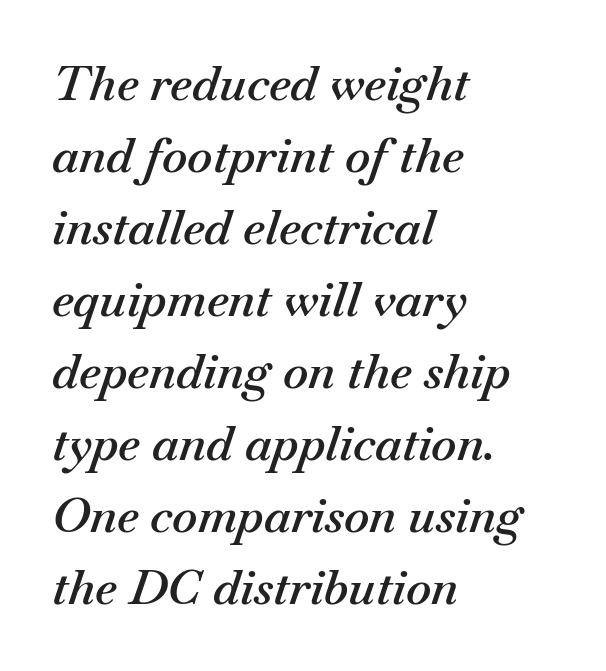
Q: Is the text bold? A: Semi-bold.
Q: Is the text italic (slanted)? A: Yes, it leans right by about 18 degrees.
Q: Is the text underlined? A: No.
Q: How is the paragraph aligned? A: Left-aligned.
Q: Is the spacing between letters normal or unusually wide? A: Normal.
Q: Is the spacing between lines tight, normal or loose? A: Normal.
Q: Width (condensed, normal, or wide)? A: Normal.
Q: Stroke contrast? A: Medium.
Q: x-height? A: Small.
Q: Monospaced? A: No.
